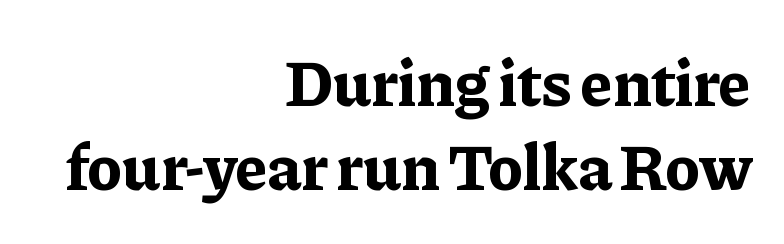
{"serif": "yes", "italic": "no", "bold": "yes", "weight": "bold", "width": "normal", "stroke_contrast": "low", "x_height": "medium", "monospaced": "no", "underline": "no", "align": "right", "line_spacing": "normal", "line_spacing_ratio": 1.29, "letter_spacing": "normal", "letter_spacing_em": 0.0, "glyph_px": 65}
